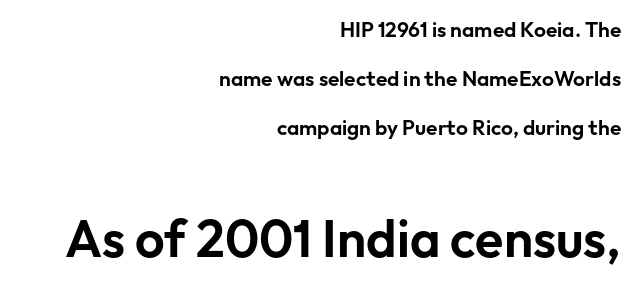
The image shows 52 px sans-serif type, upright; set right-aligned, loose line spacing (2.34x), normal letter spacing, not underlined; the second (bottom) block is 2.48x larger; low stroke contrast and a medium x-height.
